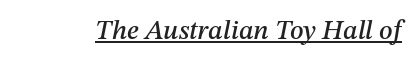
These lines keep a tight, regular rhythm from letter to letter. Compared with undecorated copy, this sample adds a rule below the words. The typography opts for an oblique posture over an upright one.
